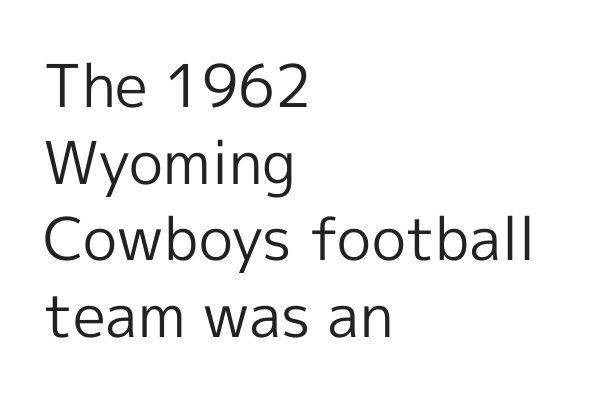
{"serif": "no", "italic": "no", "bold": "no", "weight": "regular", "width": "normal", "x_height": "medium", "monospaced": "no", "underline": "no", "align": "left", "line_spacing": "normal", "line_spacing_ratio": 1.3, "letter_spacing": "normal", "letter_spacing_em": 0.0, "glyph_px": 59}
